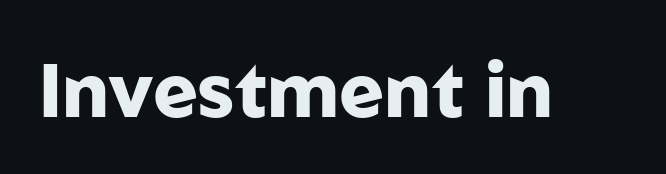
{"serif": "no", "italic": "no", "bold": "yes", "weight": "heavy", "width": "normal", "stroke_contrast": "low", "x_height": "medium", "monospaced": "no", "underline": "no", "letter_spacing": "normal", "letter_spacing_em": 0.0, "glyph_px": 76}
